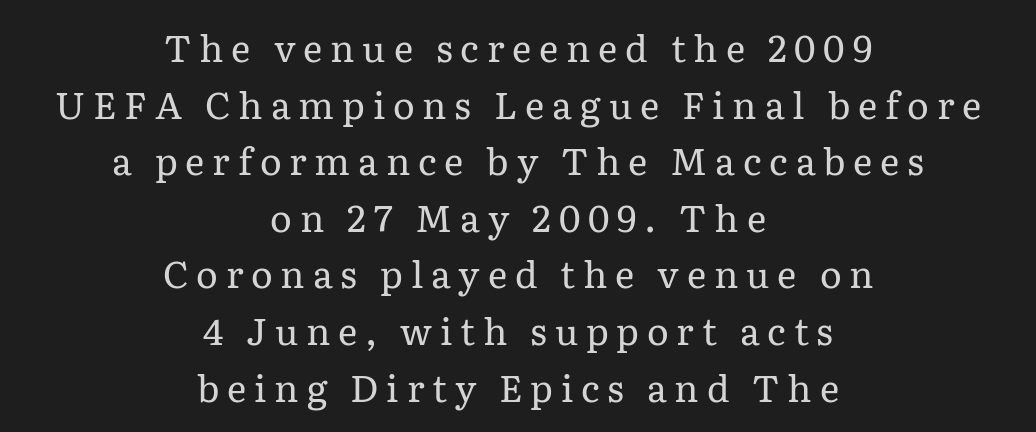
The passage is arranged like a title page — every line centered. Letter spacing: wide. The strokes carry an ordinary text weight at most. Stroke terminals: seriffed.
